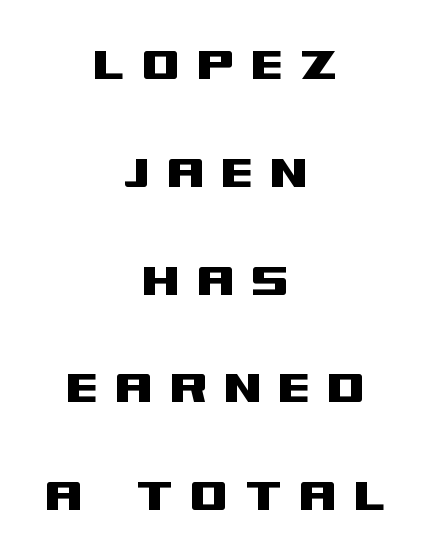
The image shows 55 px wide sans-serif type, upright; set centered, loose line spacing (1.96x), unusually wide letter spacing (+0.29 em), not underlined; medium stroke contrast and a large x-height.
